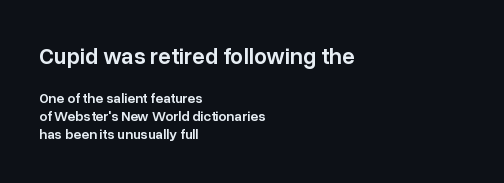
Q: Is the text bold? A: Semi-bold.
Q: Is the text italic (slanted)? A: No, it is upright.
Q: Is the text underlined? A: No.
Q: How is the paragraph aligned? A: Left-aligned.
Q: Is the spacing between letters normal or unusually wide? A: Normal.
Q: Is the spacing between lines tight, normal or loose? A: Normal.
Q: Which block of text is set in a larger size, the first (top) or the second (bottom)? A: The first (top) one.
